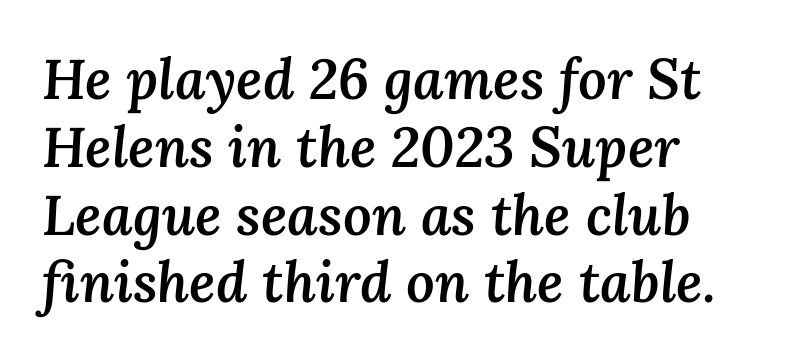
Descender tails drop into unmarked territory. The face used here is rendered with its standard letterfit. Note the varied advance widths — an 'i' is clearly narrower than an 'm'. The letters are slanted; this is an italic face. The rendering uses a semibold face; strokes are thickened but not to full bold.
